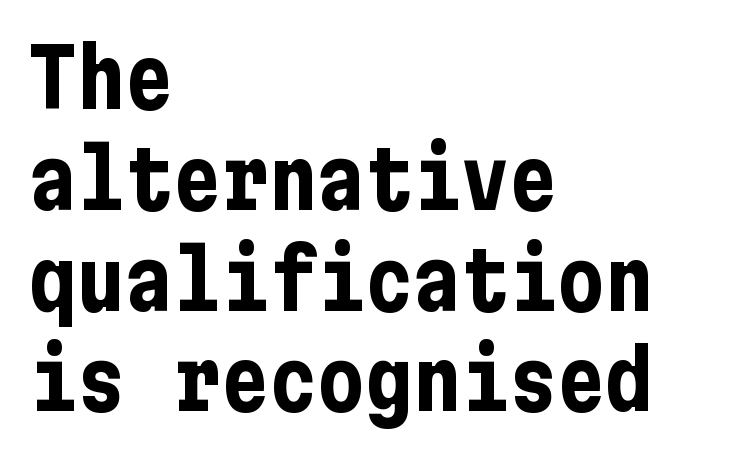
The image shows 80 px bold, condensed sans-serif type, upright; set left-aligned, normal line spacing (1.26x), normal letter spacing, not underlined; low stroke contrast and a medium x-height.
